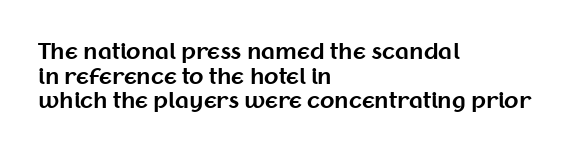
The image shows 21 px bold type, upright; set left-aligned, line spacing 1.17x, normal letter spacing, not underlined.
